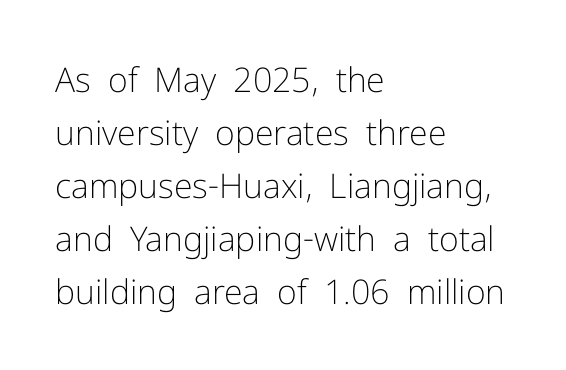
{"serif": "no", "italic": "no", "bold": "no", "weight": "light", "width": "normal", "stroke_contrast": "low", "x_height": "medium", "monospaced": "no", "underline": "no", "align": "left", "line_spacing": "normal", "line_spacing_ratio": 1.56, "letter_spacing": "normal", "letter_spacing_em": 0.0, "glyph_px": 34}
